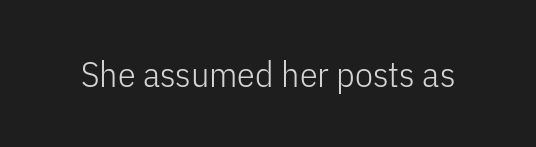
Q: Is the text bold? A: No.
Q: Is the text italic (slanted)? A: No, it is upright.
Q: Is the typeface a serif or a sans-serif typeface? A: Sans-serif.
Q: Is the text underlined? A: No.
Q: Is the spacing between letters normal or unusually wide? A: Normal.
Q: Width (condensed, normal, or wide)? A: Condensed.
Q: Stroke contrast? A: Low.
Q: x-height? A: Medium.
Q: Monospaced? A: No.
